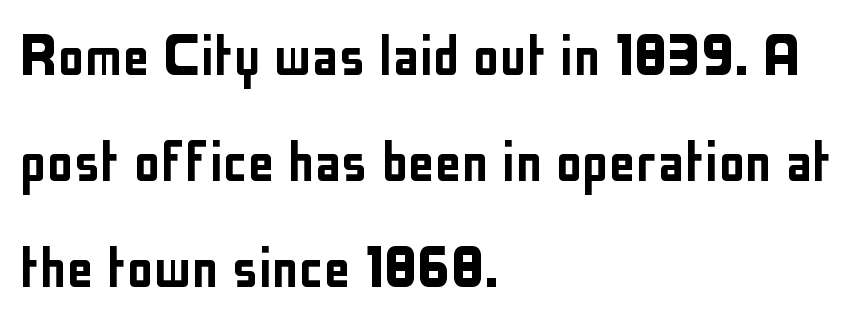
Underlining? Definitely not there. Tall strokes in this sample are plumb rather than angled. Each line starts at the same left margin while the right side varies. Normally led — the rows are evenly, conventionally spaced. These lines are rendered in a variable-pitch font. Letterform terminals end flat and unadorned throughout the passage.
